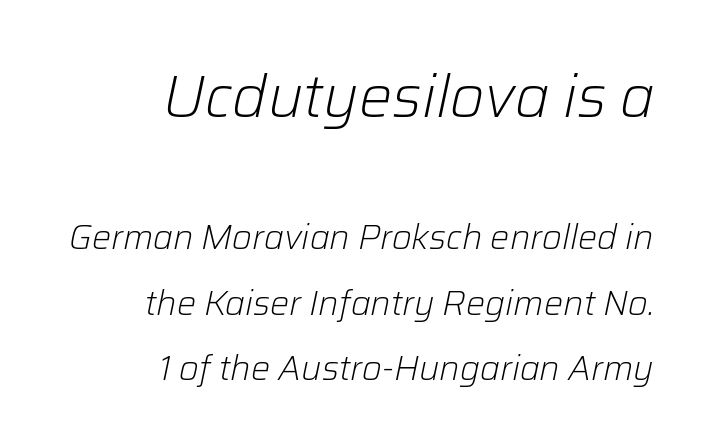
Q: Is the text bold? A: No.
Q: Is the text italic (slanted)? A: Yes, it leans right by about 12 degrees.
Q: Is the text underlined? A: No.
Q: How is the paragraph aligned? A: Right-aligned.
Q: Is the spacing between letters normal or unusually wide? A: Normal.
Q: Is the spacing between lines tight, normal or loose? A: Loose.
Q: Which block of text is set in a larger size, the first (top) or the second (bottom)? A: The first (top) one.
Q: Width (condensed, normal, or wide)? A: Normal.
Q: Stroke contrast? A: Low.
Q: x-height? A: Medium.
Q: Monospaced? A: No.
